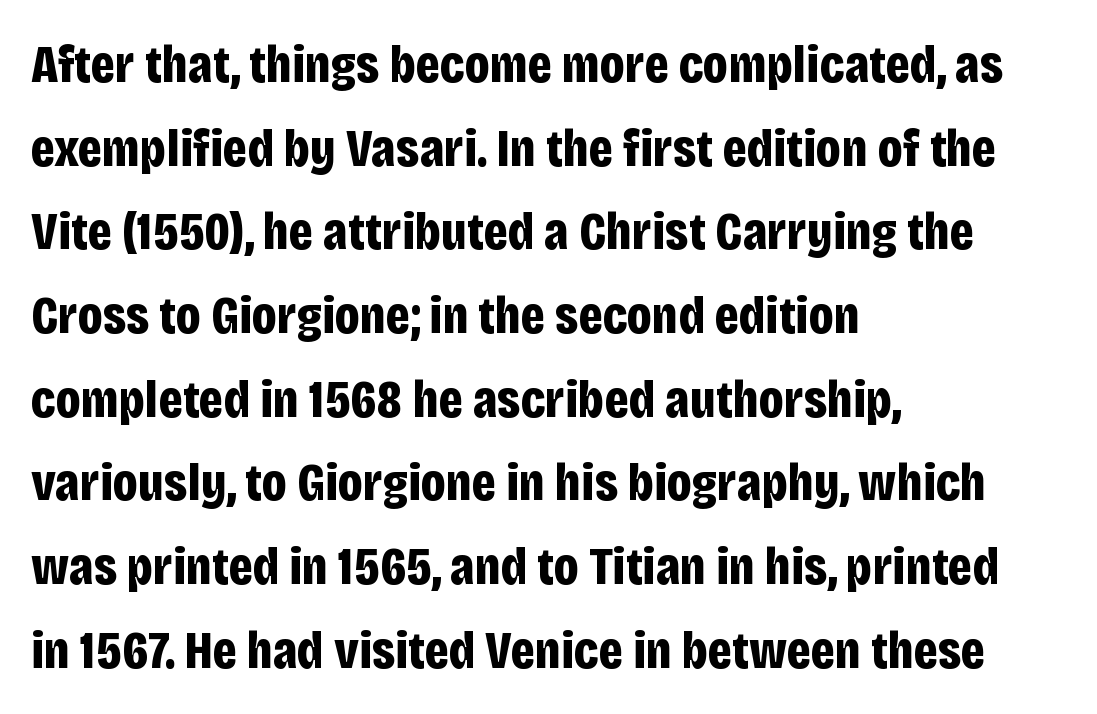
Evenly set lines give the paragraph a standard silhouette. You could call the tracking neutral — neither tight nor loose. These lines stack with their left ends in a neat column. Here the designer chose a conventional face with non-uniform glyph widths. This is heavy type, rendered in bold.
